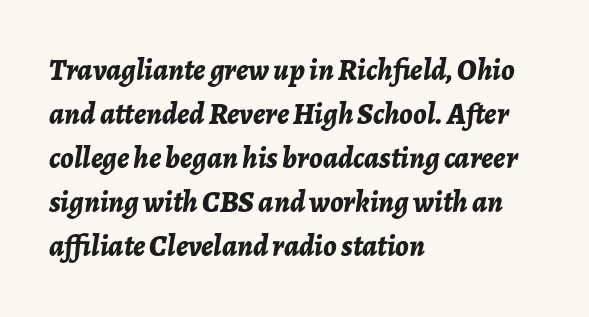
Q: Is the text bold? A: Yes.
Q: Is the text italic (slanted)? A: Yes, it leans right by about 7 degrees.
Q: Is the text underlined? A: No.
Q: How is the paragraph aligned? A: Left-aligned.
Q: Is the spacing between letters normal or unusually wide? A: Normal.
Q: Is the spacing between lines tight, normal or loose? A: Normal.
Q: Width (condensed, normal, or wide)? A: Normal.
Q: Stroke contrast? A: Low.
Q: x-height? A: Medium.
Q: Monospaced? A: No.
